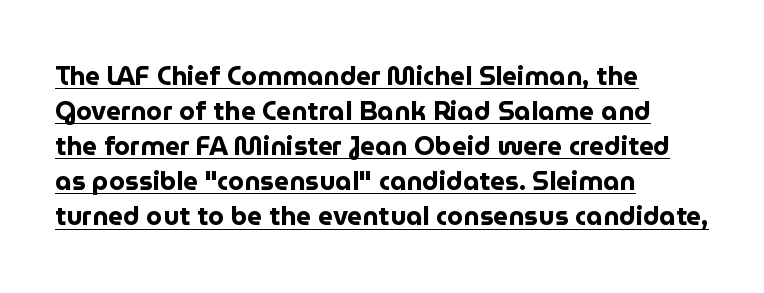
{"italic": "no", "bold": "yes", "underline": "yes", "align": "left", "line_spacing": "normal", "line_spacing_ratio": 1.35, "letter_spacing": "normal", "letter_spacing_em": 0.0, "glyph_px": 26}
